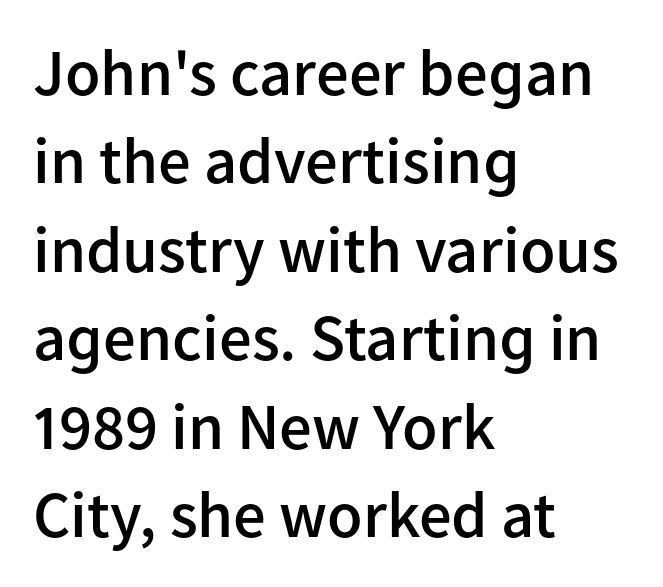
Q: Is the text bold? A: Semi-bold.
Q: Is the text italic (slanted)? A: No, it is upright.
Q: Is the typeface a serif or a sans-serif typeface? A: Sans-serif.
Q: Is the text underlined? A: No.
Q: How is the paragraph aligned? A: Left-aligned.
Q: Is the spacing between letters normal or unusually wide? A: Normal.
Q: Is the spacing between lines tight, normal or loose? A: Normal.
Q: Width (condensed, normal, or wide)? A: Normal.
Q: Stroke contrast? A: Low.
Q: x-height? A: Medium.
Q: Monospaced? A: No.
